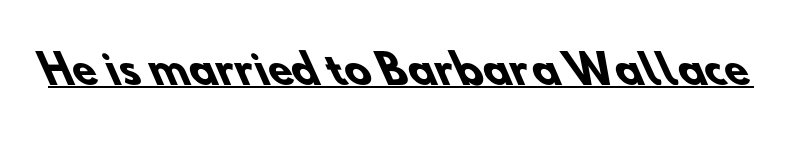
Q: Is the text bold? A: Yes.
Q: Is the typeface a serif or a sans-serif typeface? A: Sans-serif.
Q: Is the text underlined? A: Yes.
Q: Is the spacing between letters normal or unusually wide? A: Normal.
Q: Width (condensed, normal, or wide)? A: Normal.
Q: Stroke contrast? A: Low.
Q: x-height? A: Small.
Q: Monospaced? A: No.
